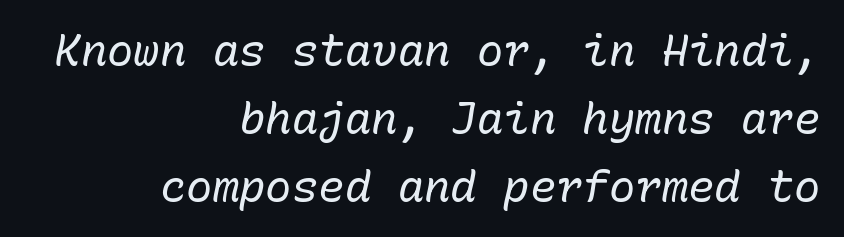
Caption: face not bold, strokes unweighted. Is the letter spacing exaggerated? No — it looks like the ordinary default. You could count columns in this text — the font is strictly monospaced. The designer left line spacing at the default.
